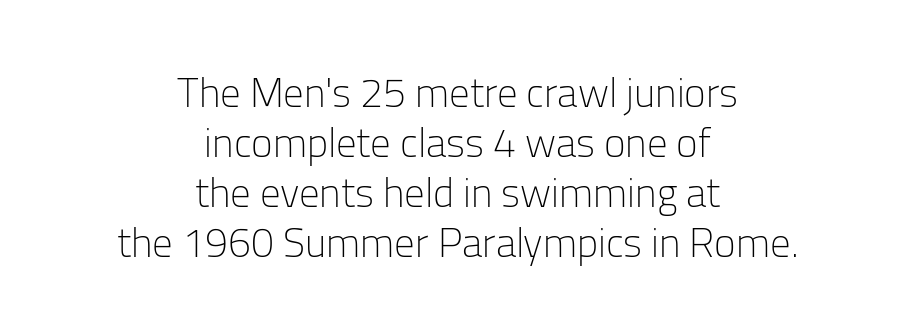
Q: Is the text bold? A: No.
Q: Is the text italic (slanted)? A: No, it is upright.
Q: Is the typeface a serif or a sans-serif typeface? A: Sans-serif.
Q: Is the text underlined? A: No.
Q: How is the paragraph aligned? A: Centered.
Q: Is the spacing between letters normal or unusually wide? A: Normal.
Q: Width (condensed, normal, or wide)? A: Normal.
Q: Stroke contrast? A: Low.
Q: x-height? A: Medium.
Q: Monospaced? A: No.
